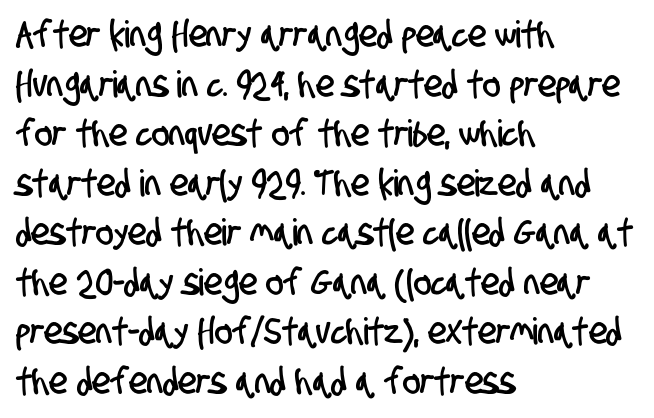
{"serif": "no", "width": "condensed", "stroke_contrast": "low", "x_height": "large", "monospaced": "no", "underline": "no", "align": "left", "line_spacing": "normal", "line_spacing_ratio": 1.34, "letter_spacing": "normal", "letter_spacing_em": 0.0, "glyph_px": 37}
